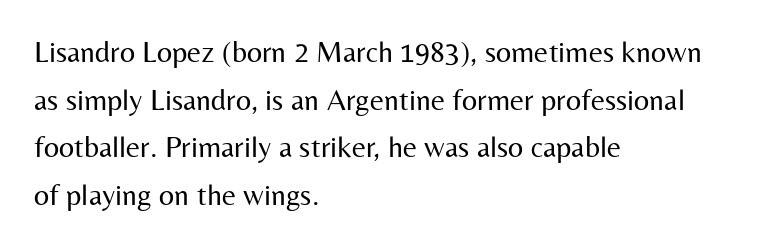
Serifs: no, the terminals of the letterforms are clean. Leftover space on each line is placed entirely after the last word. Observe the ordinary spacing: letters are neighbours, not strangers. Note the varied advance widths — an 'i' is clearly narrower than an 'm'. The rendering uses a moderate line-height, typical for paragraphs.
